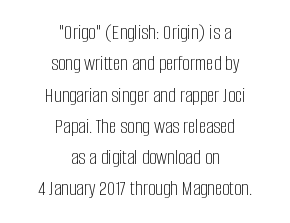
{"italic": "no", "bold": "no", "underline": "no", "align": "center", "line_spacing": "normal", "line_spacing_ratio": 1.49, "letter_spacing": "normal", "letter_spacing_em": 0.0, "glyph_px": 21}
